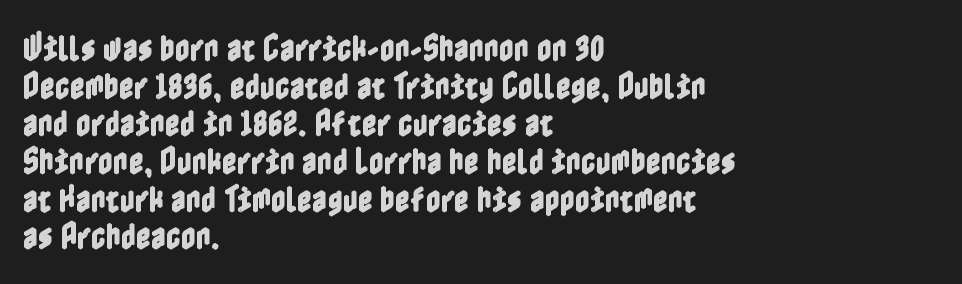
Designer's note — italics off, roman on. A classic flush-left, rag-right setting is used for this passage. Does the leading feel generous? No, just average. The string is rendered with underlining switched off.
